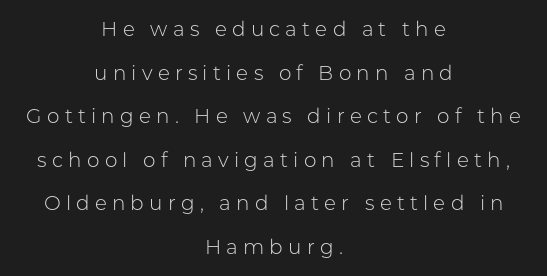
{"italic": "no", "bold": "no", "underline": "no", "align": "center", "line_spacing": "loose", "line_spacing_ratio": 2.18, "letter_spacing": "wide", "letter_spacing_em": 0.26, "glyph_px": 20}
